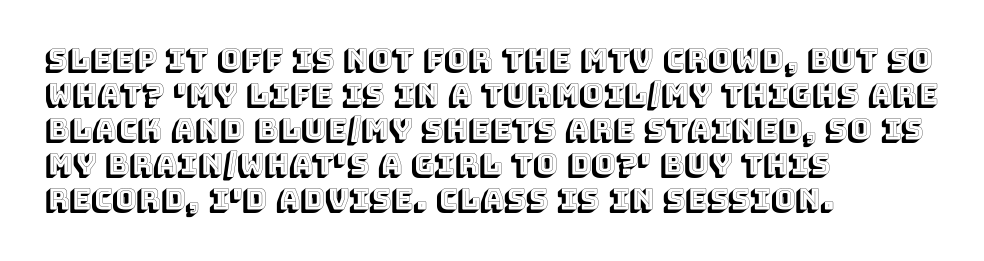
The image shows 29 px text type, upright; set left-aligned, line spacing 1.21x, normal letter spacing, not underlined; a large x-height.
